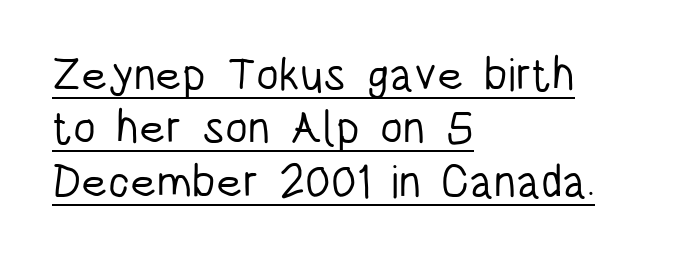
The designer went with a sans here, leaving each stem footless. This sample has the flowing, uneven cadence of proportional lettering. Compared with typical body copy, the letter spacing here is the same. A typesetter would mark this as roman, not italic.
